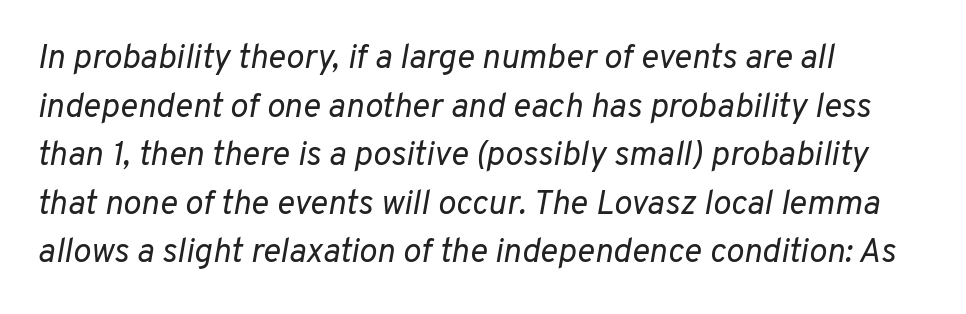
Q: Is the text bold? A: No.
Q: Is the text italic (slanted)? A: Yes, it leans right by about 10 degrees.
Q: Is the text underlined? A: No.
Q: How is the paragraph aligned? A: Left-aligned.
Q: Is the spacing between letters normal or unusually wide? A: Normal.
Q: Is the spacing between lines tight, normal or loose? A: Normal.
Q: Width (condensed, normal, or wide)? A: Normal.
Q: Stroke contrast? A: Low.
Q: x-height? A: Medium.
Q: Monospaced? A: No.
